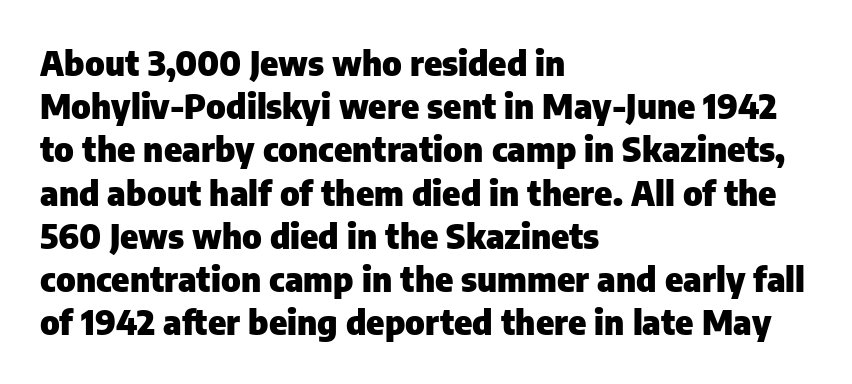
{"serif": "no", "italic": "no", "bold": "yes", "weight": "heavy", "width": "normal", "stroke_contrast": "low", "x_height": "medium", "monospaced": "no", "underline": "no", "align": "left", "line_spacing": "normal", "line_spacing_ratio": 1.27, "letter_spacing": "normal", "letter_spacing_em": 0.0, "glyph_px": 34}
